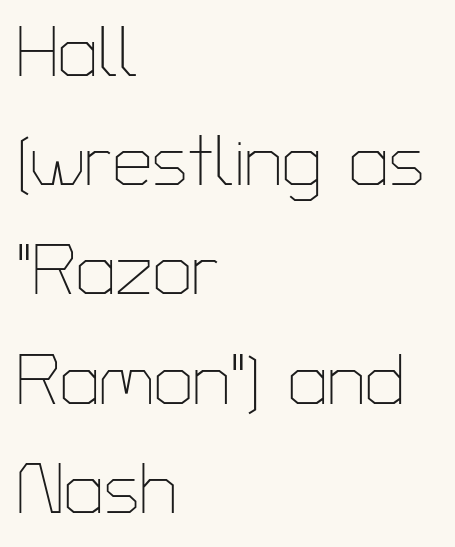
The image shows 70 px thin sans-serif type, upright; set left-aligned, normal line spacing (1.56x), normal letter spacing, not underlined; low stroke contrast and a medium x-height.
